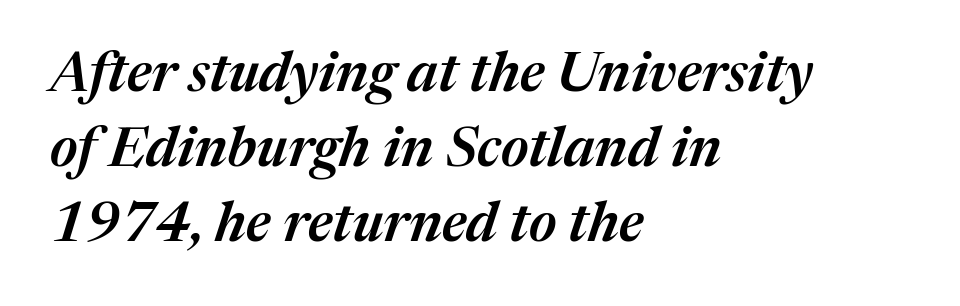
{"italic": "yes", "lean": "right", "slant_degrees": 17, "bold": "semi", "weight": "semibold", "width": "normal", "stroke_contrast": "medium", "x_height": "medium", "monospaced": "no", "underline": "no", "align": "left", "line_spacing": "normal", "line_spacing_ratio": 1.36, "letter_spacing": "normal", "letter_spacing_em": 0.0, "glyph_px": 55}
